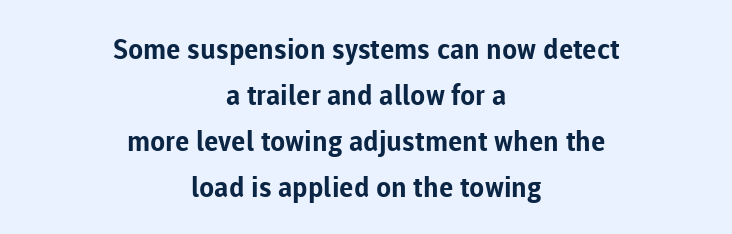
The image shows 28 px bold sans-serif type, upright; set centered, normal line spacing (1.64x), normal letter spacing, not underlined; low stroke contrast and a medium x-height.
